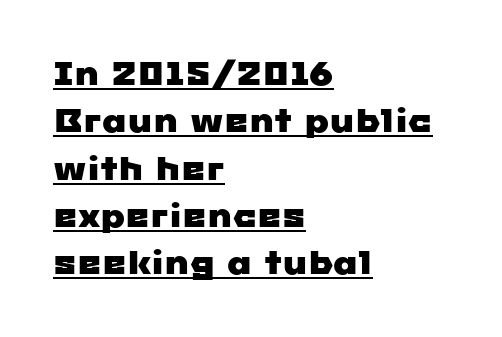
Leading: standard. Look at the bottom of the vertical strokes: they stop flat, with no serifs. Observe the ordinary spacing: letters are neighbours, not strangers. Honestly, the underline is the first thing you notice here. The lines are quadded left.
